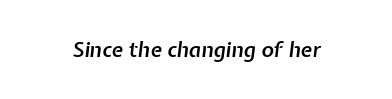
Q: Is the text bold? A: Semi-bold.
Q: Is the text italic (slanted)? A: Yes, it leans right by about 7 degrees.
Q: Is the text underlined? A: No.
Q: Is the spacing between letters normal or unusually wide? A: Normal.
